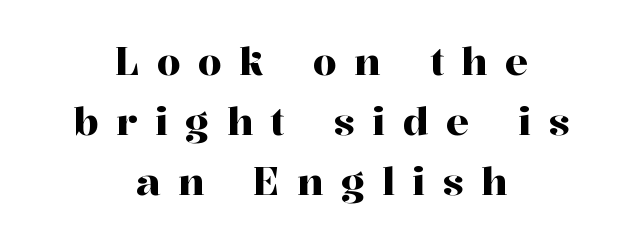
The image shows 38 px serif type, upright; set centered, normal line spacing (1.58x), unusually wide letter spacing (+0.46 em), not underlined; high stroke contrast and a medium x-height.
